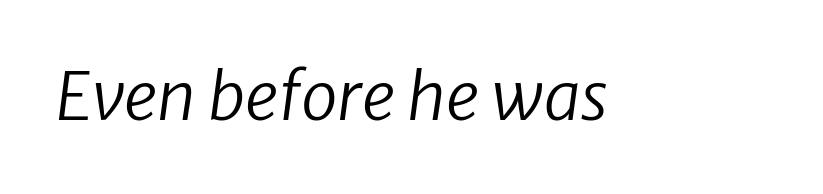
{"italic": "yes", "lean": "right", "slant_degrees": 8, "bold": "no", "weight": "regular", "width": "normal", "stroke_contrast": "low", "x_height": "medium", "monospaced": "no", "underline": "no", "letter_spacing": "normal", "letter_spacing_em": 0.0, "glyph_px": 66}
